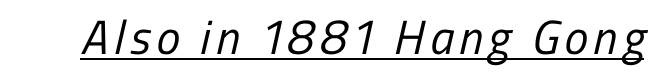
To sum up the face: it is a sans, with no serifs. This is underlined copy, the kind a proofreader might mark for attention. Note the varied advance widths — an 'i' is clearly narrower than an 'm'. Is this a heavy cut? Hardly; it is regular or lighter.
